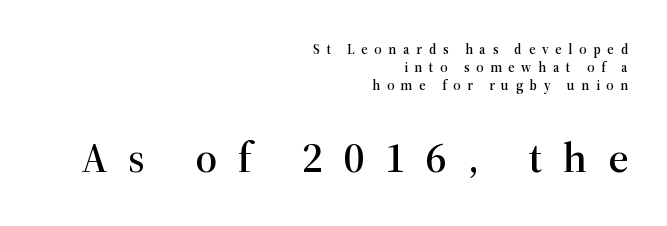
{"serif": "yes", "italic": "no", "width": "normal", "stroke_contrast": "high", "x_height": "medium", "monospaced": "no", "underline": "no", "align": "right", "line_spacing": "normal", "line_spacing_ratio": 1.27, "letter_spacing": "wide", "letter_spacing_em": 0.48, "larger_block": "second", "size_ratio": 3.07, "glyph_px": 43}
